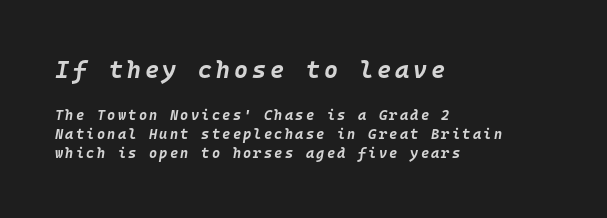
Reading down the column, the eye jumps a familiar distance to each next line. The lettering tilts uniformly, giving the passage an italic look. The rendering shrinks the type as you move from the upper chunk to the lower. As a designer I'd log this as weight 700, bold. Typeset ragged right — the left edge is the straight one.
